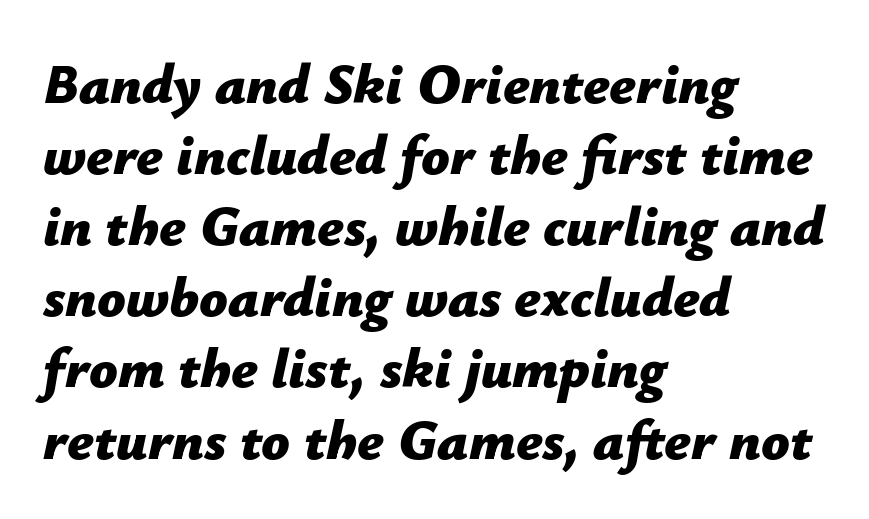
Q: Is the text bold? A: Yes.
Q: Is the text italic (slanted)? A: Yes, it leans right by about 12 degrees.
Q: Is the text underlined? A: No.
Q: How is the paragraph aligned? A: Left-aligned.
Q: Is the spacing between letters normal or unusually wide? A: Normal.
Q: Is the spacing between lines tight, normal or loose? A: Normal.
Q: Width (condensed, normal, or wide)? A: Normal.
Q: Stroke contrast? A: Low.
Q: x-height? A: Medium.
Q: Monospaced? A: No.
